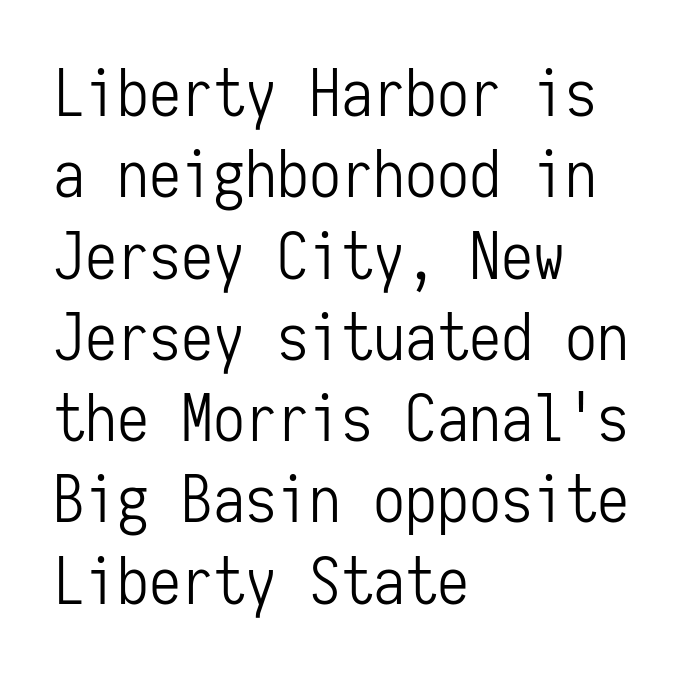
{"serif": "no", "italic": "no", "bold": "no", "weight": "light", "width": "condensed", "stroke_contrast": "low", "x_height": "medium", "monospaced": "yes", "underline": "no", "align": "left", "line_spacing": "normal", "line_spacing_ratio": 1.27, "letter_spacing": "normal", "letter_spacing_em": 0.0, "glyph_px": 64}
